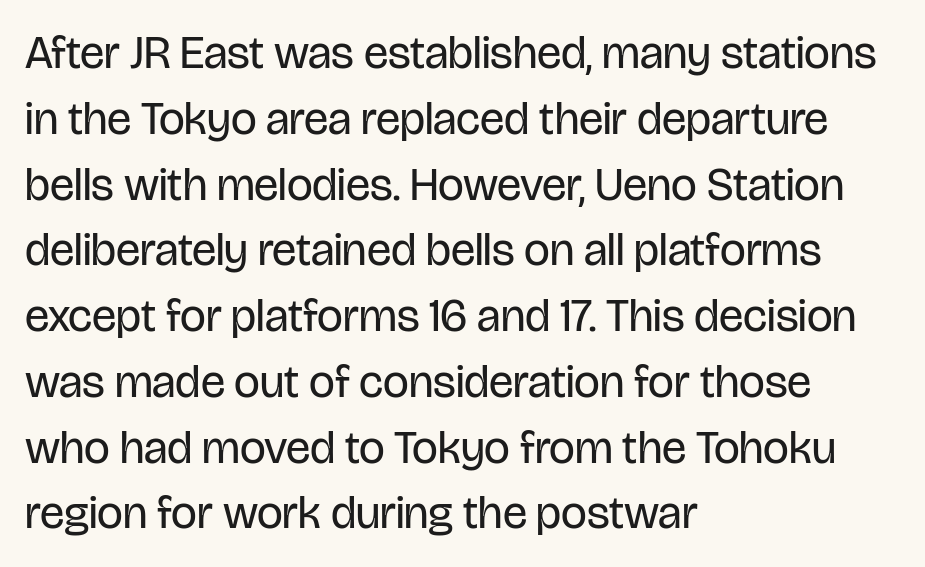
The image shows 46 px regular-weight, condensed sans-serif type, upright; set left-aligned, normal line spacing (1.43x), normal letter spacing, not underlined; low stroke contrast and a large x-height.
